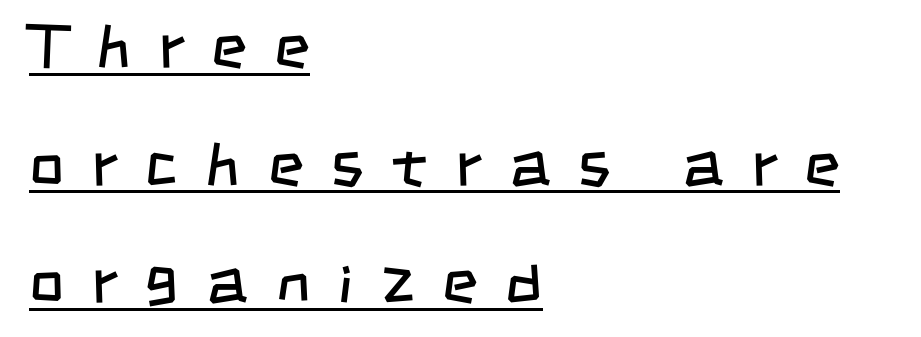
{"serif": "no", "bold": "no", "weight": "regular", "width": "condensed", "stroke_contrast": "low", "x_height": "large", "monospaced": "no", "underline": "yes", "align": "left", "line_spacing": "loose", "line_spacing_ratio": 1.93, "letter_spacing": "wide", "letter_spacing_em": 0.46, "glyph_px": 61}
